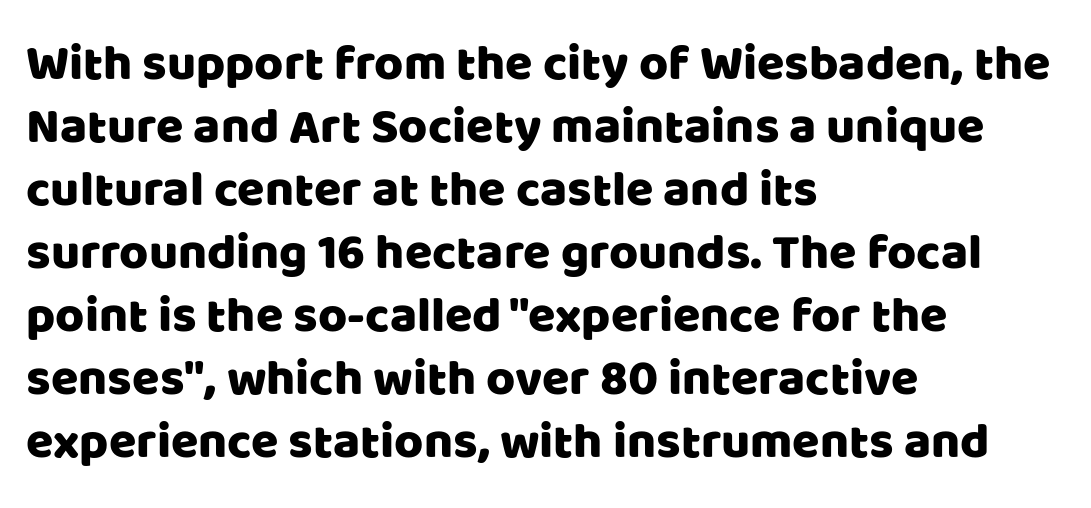
Q: Is the text italic (slanted)? A: No, it is upright.
Q: Is the typeface a serif or a sans-serif typeface? A: Sans-serif.
Q: Is the text underlined? A: No.
Q: How is the paragraph aligned? A: Left-aligned.
Q: Is the spacing between letters normal or unusually wide? A: Normal.
Q: Is the spacing between lines tight, normal or loose? A: Normal.
Q: Width (condensed, normal, or wide)? A: Normal.
Q: Stroke contrast? A: Low.
Q: x-height? A: Large.
Q: Monospaced? A: No.
